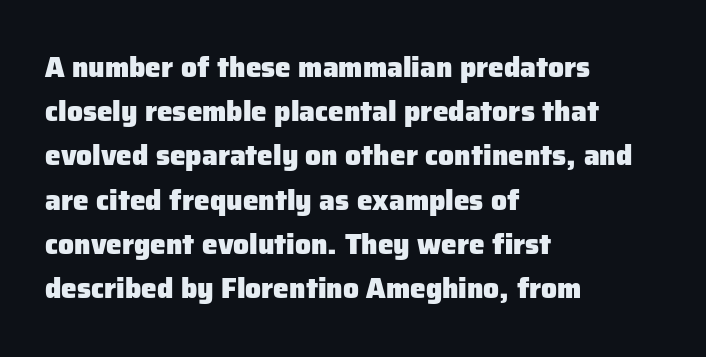
The image shows 28 px heavy sans-serif type, upright; set left-aligned, normal line spacing (1.58x), normal letter spacing, not underlined; low stroke contrast and a medium x-height.
